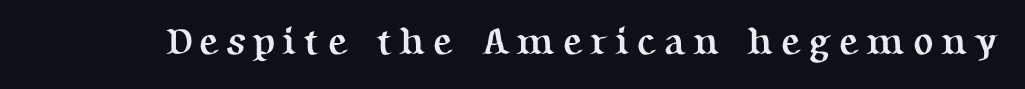
Each word looks stretched out because of the extra space between its letters. The text was rendered using a seriffed face with decorative stroke endings. Spacing verdict: proportional, widths tailored to each character. A clean baseline with only descenders dipping below it.
